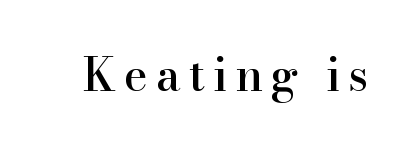
Q: Is the text italic (slanted)? A: No, it is upright.
Q: Is the typeface a serif or a sans-serif typeface? A: Serif.
Q: Is the text underlined? A: No.
Q: Width (condensed, normal, or wide)? A: Normal.
Q: Stroke contrast? A: High.
Q: x-height? A: Small.
Q: Monospaced? A: No.
